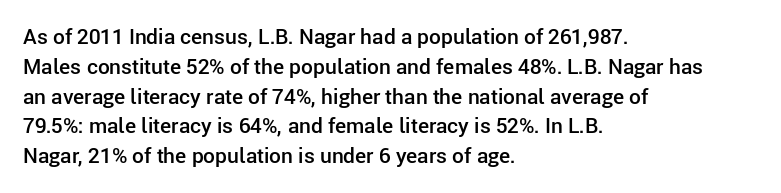
The image shows 21 px text type, upright; set left-aligned, normal line spacing (1.42x), normal letter spacing, not underlined.
